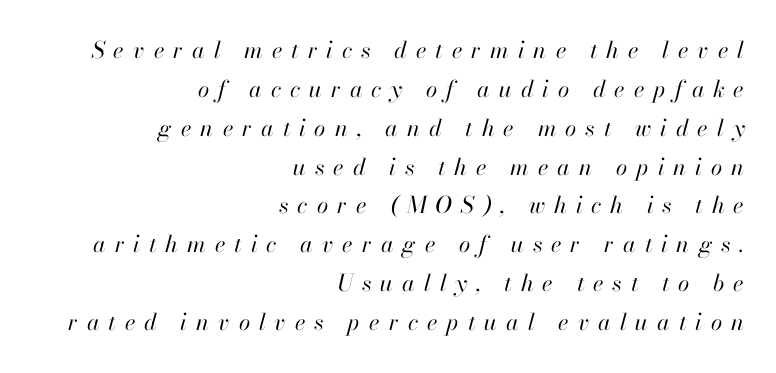
Q: Is the text bold? A: No.
Q: Is the text italic (slanted)? A: Yes, it leans right by about 13 degrees.
Q: Is the text underlined? A: No.
Q: How is the paragraph aligned? A: Right-aligned.
Q: Is the spacing between letters normal or unusually wide? A: Unusually wide.
Q: Is the spacing between lines tight, normal or loose? A: Normal.
